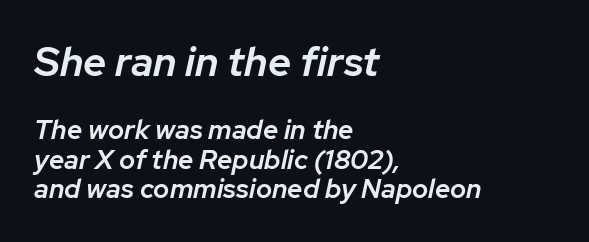
{"italic": "yes", "lean": "right", "slant_degrees": 12, "bold": "semi", "weight": "semibold", "width": "normal", "stroke_contrast": "low", "x_height": "medium", "monospaced": "no", "underline": "no", "align": "left", "line_spacing": "tight", "line_spacing_ratio": 1.09, "letter_spacing": "normal", "letter_spacing_em": 0.0, "larger_block": "first", "size_ratio": 1.52, "glyph_px": 41}
